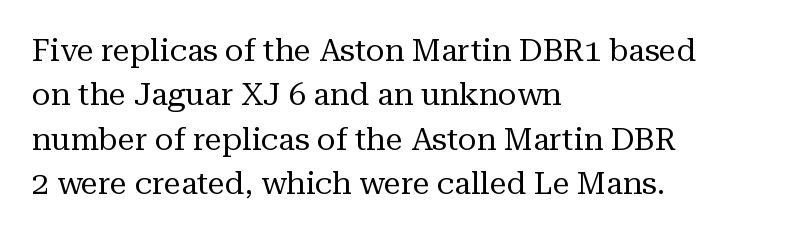
The image shows 31 px regular-weight serif type, upright; set left-aligned, normal line spacing (1.43x), normal letter spacing, not underlined; medium stroke contrast and a medium x-height.
